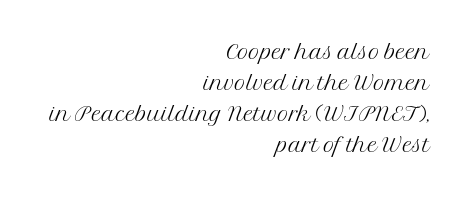
The image shows 31 px light serif type; set right-aligned, tight line spacing (1.0x), normal letter spacing, not underlined; medium stroke contrast and a medium x-height.
